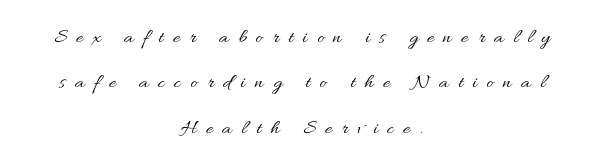
Q: Is the text bold? A: No.
Q: Is the text italic (slanted)? A: Yes.
Q: Is the text underlined? A: No.
Q: How is the paragraph aligned? A: Centered.
Q: Is the spacing between letters normal or unusually wide? A: Unusually wide.
Q: Is the spacing between lines tight, normal or loose? A: Loose.
